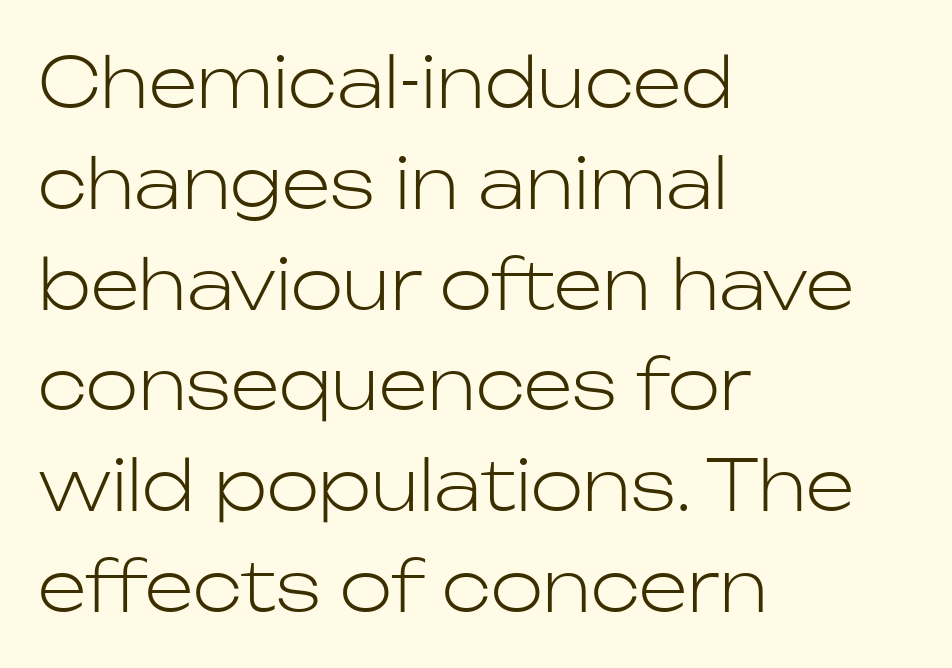
Here the designer chose a conventional face with non-uniform glyph widths. What stands out about the letter spacing? Nothing — it is the standard amount. Weight class: somewhere from thin through regular. Horizontal bands of white between lines are of average thickness. Nothing sits at the stroke ends, so this counts as sans-serif. The passage shown is not underscored anywhere.
